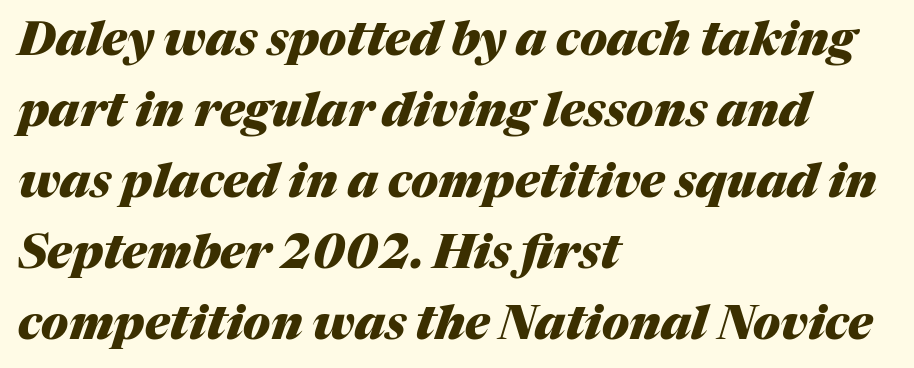
{"italic": "yes", "lean": "right", "slant_degrees": 17, "bold": "yes", "weight": "heavy", "width": "normal", "stroke_contrast": "medium", "x_height": "medium", "monospaced": "no", "underline": "no", "align": "left", "line_spacing": "normal", "line_spacing_ratio": 1.51, "letter_spacing": "normal", "letter_spacing_em": 0.0, "glyph_px": 47}
